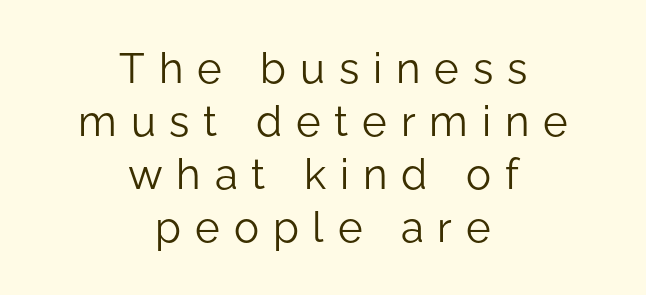
Weight: regular or lighter. Regular leading. The text block is weighted toward neither margin, spreading evenly from the middle. The lettering holds an erect, upright posture throughout. Observe the wide spacing: letters keep a clear distance from each other. A typesetter would call this proportional, since set widths differ per character.
